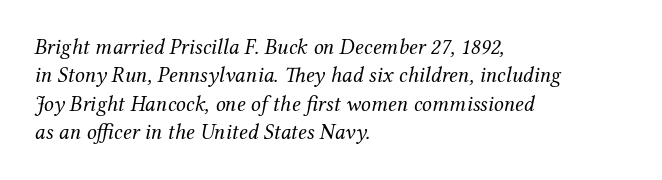
{"italic": "yes", "lean": "right", "slant_degrees": 12, "bold": "no", "underline": "no", "align": "left", "line_spacing": "normal", "line_spacing_ratio": 1.29, "letter_spacing": "normal", "letter_spacing_em": 0.0, "glyph_px": 22}
